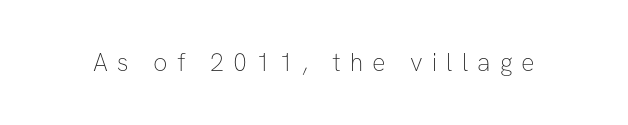
The specimen reads as upright at a glance. Plain, unruled lines of type. Each word looks stretched out because of the extra space between its letters. The typesetting does not lean heavy: it is not bold.
